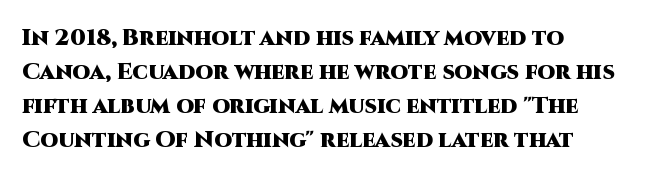
The image shows 23 px bold type, upright; set left-aligned, normal line spacing (1.48x), normal letter spacing, not underlined.
